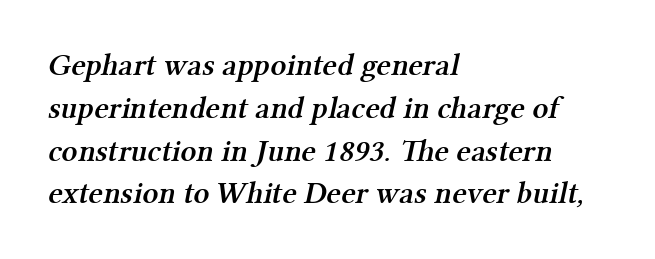
The image shows 31 px semibold serif type; set left-aligned, normal line spacing (1.38x), normal letter spacing, not underlined; medium stroke contrast and a medium x-height.
